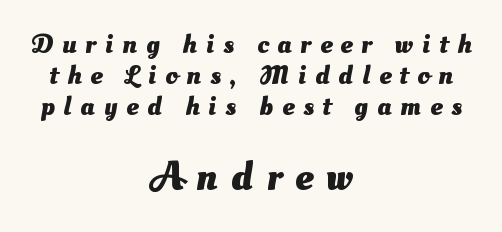
Q: Is the text bold? A: Yes.
Q: Is the typeface a serif or a sans-serif typeface? A: Sans-serif.
Q: Is the text underlined? A: No.
Q: How is the paragraph aligned? A: Centered.
Q: Is the spacing between letters normal or unusually wide? A: Unusually wide.
Q: Is the spacing between lines tight, normal or loose? A: Tight.
Q: Which block of text is set in a larger size, the first (top) or the second (bottom)? A: The second (bottom) one.
Q: Width (condensed, normal, or wide)? A: Normal.
Q: Stroke contrast? A: Medium.
Q: x-height? A: Small.
Q: Monospaced? A: No.
